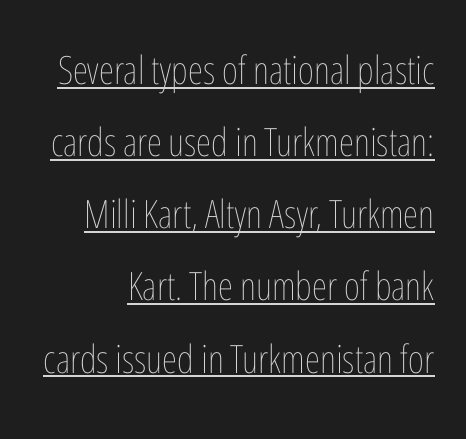
The image shows 39 px thin, condensed type, upright; set line spacing 1.85x, normal letter spacing, underlined; low stroke contrast and a medium x-height.
